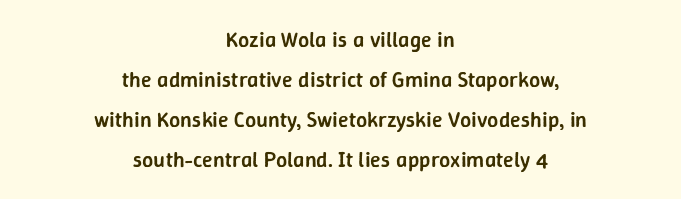
{"italic": "no", "bold": "semi", "underline": "no", "align": "center", "line_spacing_ratio": 1.82, "letter_spacing": "normal", "letter_spacing_em": 0.0, "glyph_px": 22}
